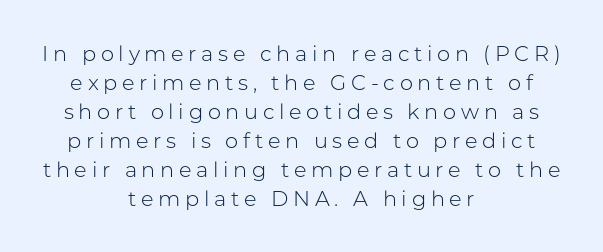
The passage shown is not underscored anywhere. The font sits on the lighter half of the weight spectrum, regular included. There is plenty of visible air inserted between adjacent glyphs. The paragraph has two soft edges and a firm central axis. Quick note: interline space is typical.
